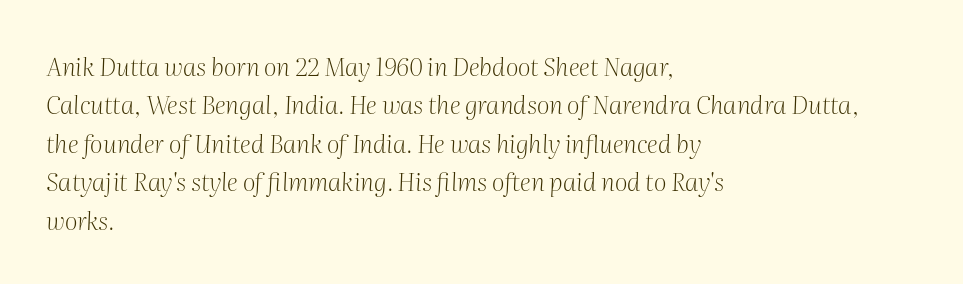
Think standard paragraph weight, or any step lighter than that. Tall strokes in this sample are angled rather than plumb. This block has exactly the height ordinary leading produces. Rule under the text: the space is simply empty. Layout note: lines flush left. Nothing unusual about the tracking: characters are spaced as the font intends.
